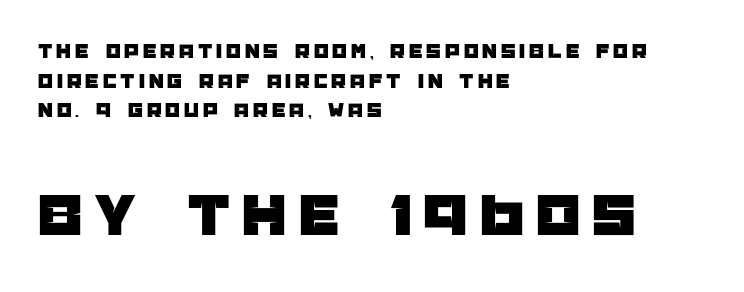
The type sits square on the baseline with zero lean. If you squint, the bottom block still reads clearly — it's the larger of the two. The passage shown is not underscored anywhere. Nothing sits at the stroke ends, so this counts as sans-serif. The leading is moderate, giving the passage an even texture. The passage shown is typed in a proportional face where columns would drift.
